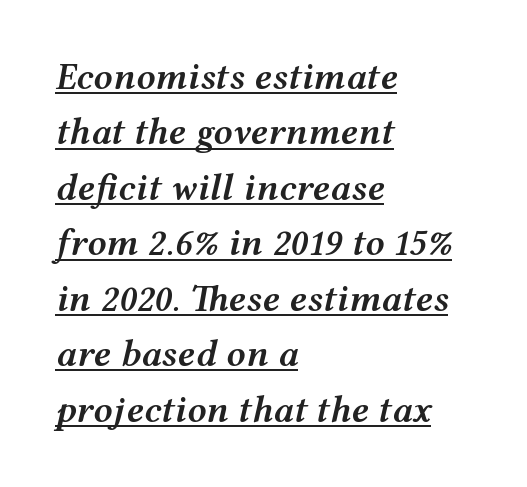
The image shows 38 px semibold, wide type, italic (leaning right); set left-aligned, normal line spacing (1.46x), normal letter spacing, underlined; medium stroke contrast and a medium x-height.
